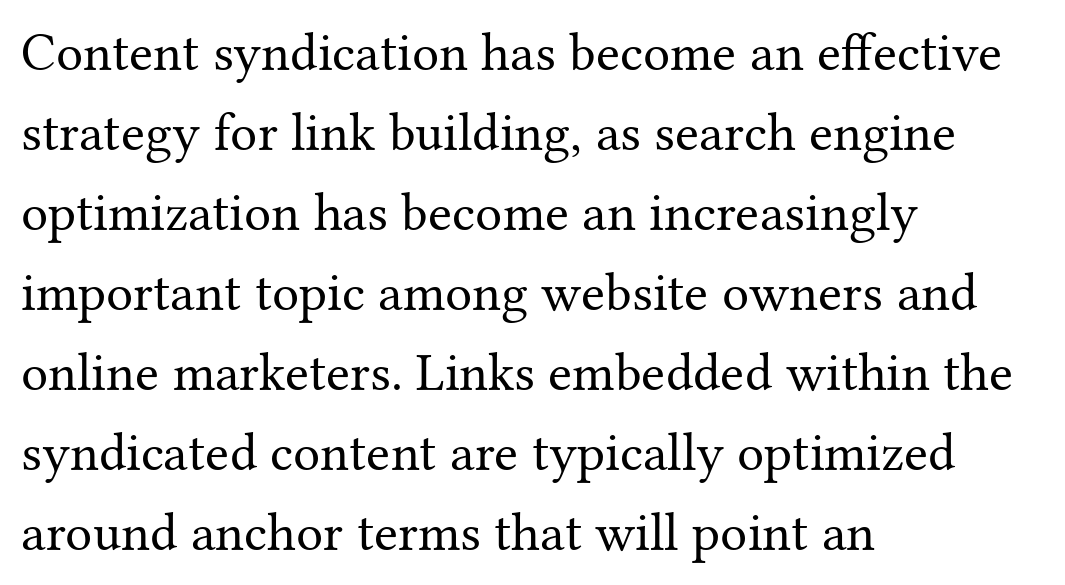
You can tell it's not italic because the verticals are truly vertical. In CSS terms this would be text-align: left. The line-height multiplier appears to be the usual default. You could not count columns in this text — the font is proportionally spaced.
